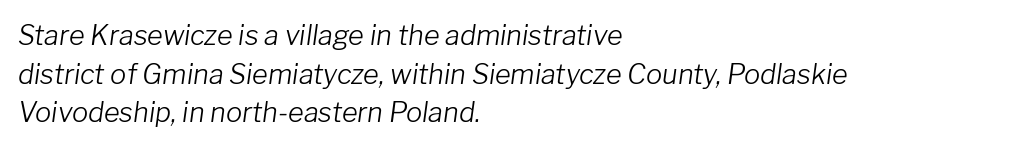
{"italic": "yes", "lean": "right", "slant_degrees": 8, "bold": "no", "underline": "no", "align": "left", "line_spacing": "normal", "line_spacing_ratio": 1.43, "letter_spacing": "normal", "letter_spacing_em": 0.0, "glyph_px": 27}
